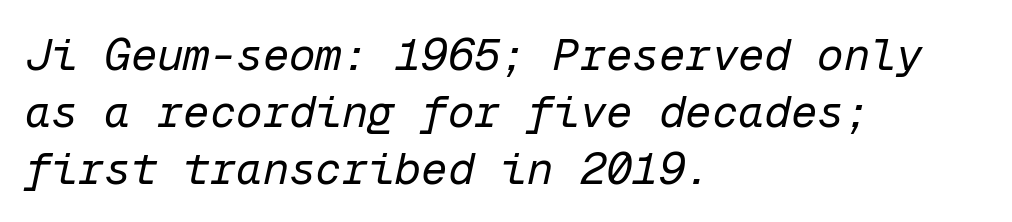
The image shows 44 px regular-weight type, italic (leaning right), monospaced; set left-aligned, normal line spacing (1.29x), normal letter spacing, not underlined; low stroke contrast and a medium x-height.
